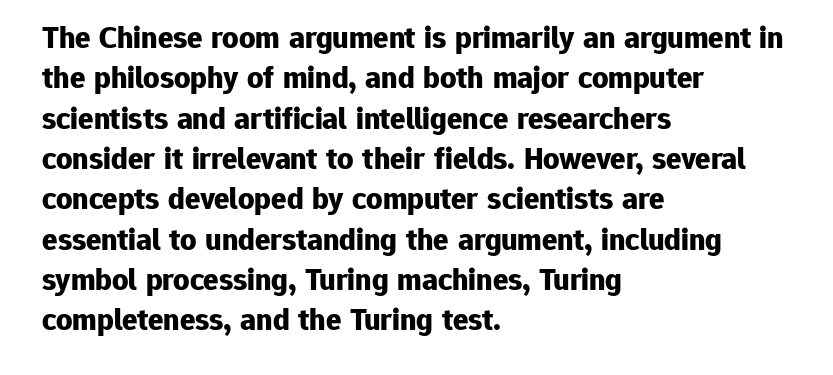
Q: Is the text bold? A: Yes.
Q: Is the text italic (slanted)? A: No, it is upright.
Q: Is the typeface a serif or a sans-serif typeface? A: Sans-serif.
Q: Is the text underlined? A: No.
Q: How is the paragraph aligned? A: Left-aligned.
Q: Is the spacing between letters normal or unusually wide? A: Normal.
Q: Is the spacing between lines tight, normal or loose? A: Normal.
Q: Width (condensed, normal, or wide)? A: Normal.
Q: Stroke contrast? A: Low.
Q: x-height? A: Medium.
Q: Monospaced? A: No.
